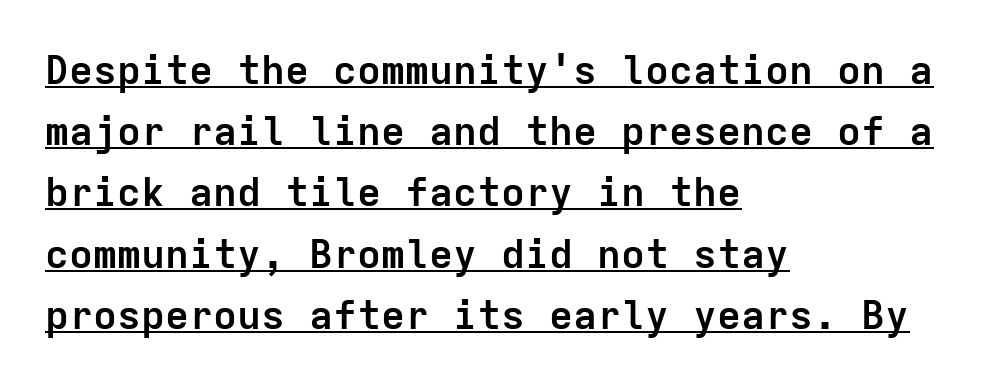
Layout note: lines flush left. Horizontal bands of white between lines are of average thickness. Underlining? Definitely there. Students, note that the glyphs here touch the page at normal intervals. The sample has been set heavy, in full bold. Every stem runs plumb, perpendicular to the baseline.
